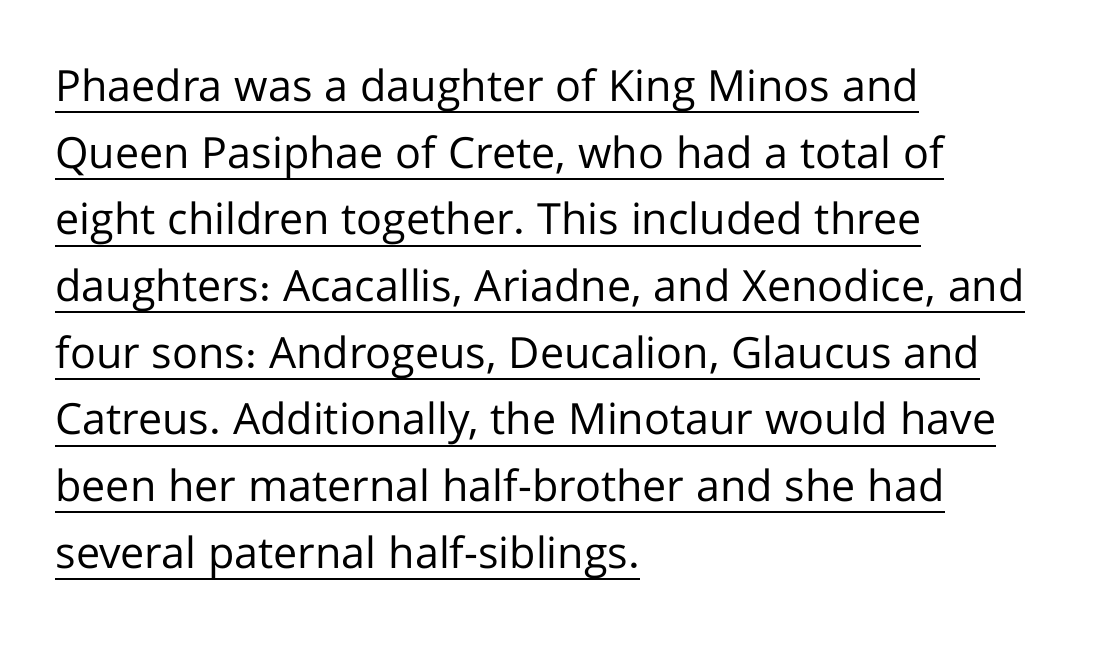
{"serif": "no", "italic": "no", "bold": "no", "weight": "regular", "width": "normal", "stroke_contrast": "low", "x_height": "medium", "monospaced": "no", "underline": "yes", "align": "left", "line_spacing": "normal", "line_spacing_ratio": 1.55, "letter_spacing": "normal", "letter_spacing_em": 0.0, "glyph_px": 43}
